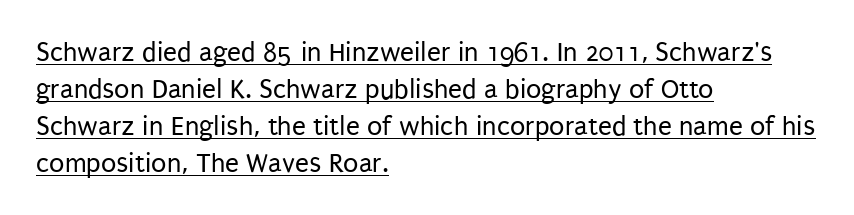
Q: Is the text bold? A: No.
Q: Is the text italic (slanted)? A: No, it is upright.
Q: Is the typeface a serif or a sans-serif typeface? A: Sans-serif.
Q: Is the text underlined? A: Yes.
Q: How is the paragraph aligned? A: Left-aligned.
Q: Is the spacing between letters normal or unusually wide? A: Normal.
Q: Is the spacing between lines tight, normal or loose? A: Normal.
Q: Width (condensed, normal, or wide)? A: Condensed.
Q: Stroke contrast? A: Low.
Q: x-height? A: Large.
Q: Monospaced? A: No.
